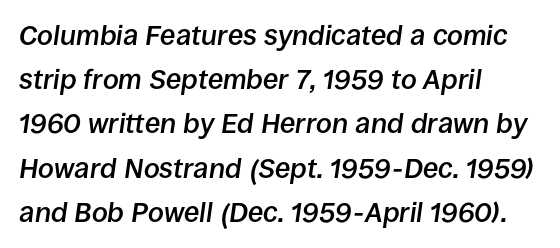
Q: Is the text bold? A: Semi-bold.
Q: Is the text italic (slanted)? A: Yes, it leans right by about 8 degrees.
Q: Is the text underlined? A: No.
Q: How is the paragraph aligned? A: Left-aligned.
Q: Is the spacing between letters normal or unusually wide? A: Normal.
Q: Is the spacing between lines tight, normal or loose? A: Normal.
Q: Width (condensed, normal, or wide)? A: Normal.
Q: Stroke contrast? A: Low.
Q: x-height? A: Large.
Q: Monospaced? A: No.
